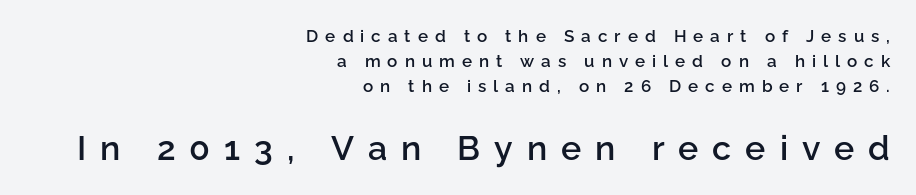
{"serif": "no", "italic": "no", "bold": "semi", "weight": "semibold", "width": "normal", "stroke_contrast": "low", "x_height": "medium", "monospaced": "no", "underline": "no", "align": "right", "line_spacing": "normal", "line_spacing_ratio": 1.47, "letter_spacing": "wide", "letter_spacing_em": 0.41, "larger_block": "second", "size_ratio": 2.0, "glyph_px": 34}
